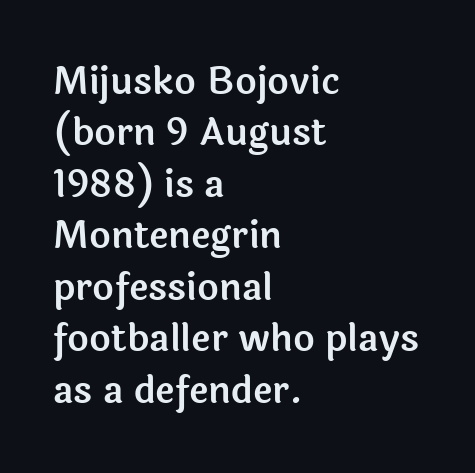
{"serif": "no", "italic": "no", "width": "normal", "x_height": "medium", "monospaced": "no", "underline": "no", "align": "left", "line_spacing": "normal", "line_spacing_ratio": 1.39, "letter_spacing": "normal", "letter_spacing_em": 0.0, "glyph_px": 37}
